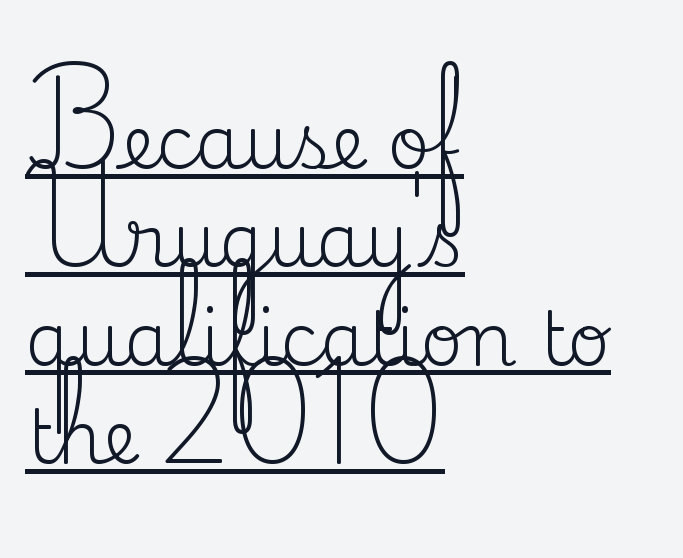
Between one letter and the next there's only the usual sliver of space. This is not heavy type; no bold has been used. Which margin do the lines hug? The left one — the right edge is uneven. Honestly, the row spacing looks completely unremarkable. You can tell it's not italic because the verticals are truly vertical. Observe the serifs anchoring each vertical stroke in this sample.
